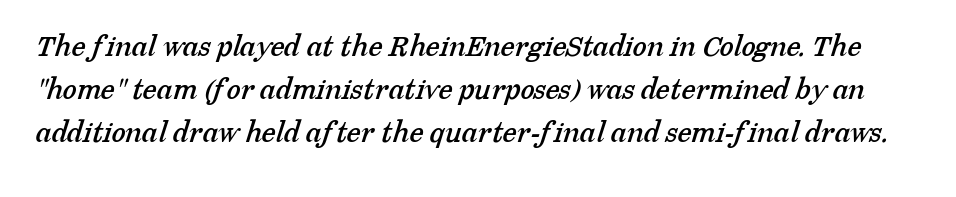
You could not count columns in this text — the font is proportionally spaced. Honestly, the row spacing looks completely unremarkable. Here the glyphs are tracked normally, forming tight word shapes. This rendering employs a face with finishing strokes, i.e., a serif. Nobody drew a line under any word here.
